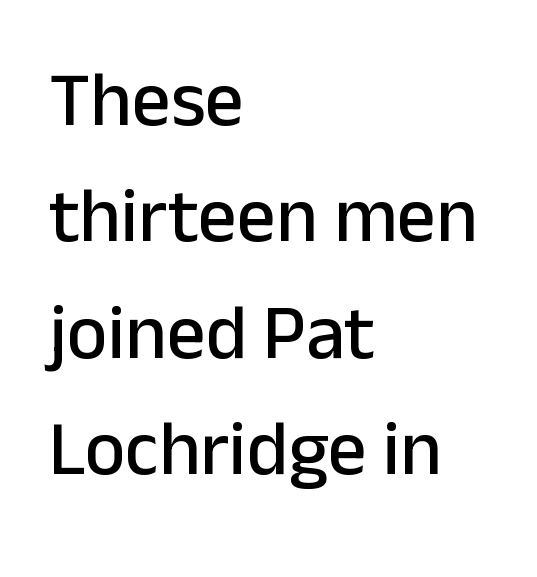
The image shows 77 px sans-serif type, upright; set left-aligned, normal line spacing (1.51x), normal letter spacing, not underlined; low stroke contrast and a medium x-height.
